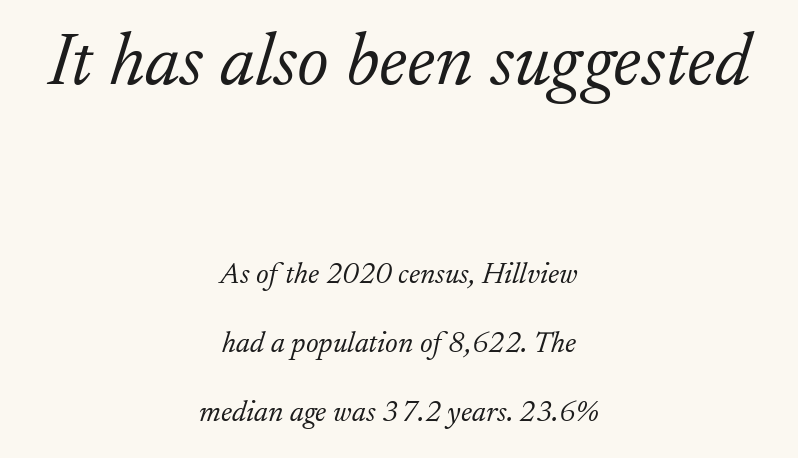
Q: Is the text bold? A: No.
Q: Is the text italic (slanted)? A: Yes, it leans right by about 17 degrees.
Q: Is the typeface a serif or a sans-serif typeface? A: Serif.
Q: Is the text underlined? A: No.
Q: How is the paragraph aligned? A: Centered.
Q: Is the spacing between letters normal or unusually wide? A: Normal.
Q: Is the spacing between lines tight, normal or loose? A: Loose.
Q: Which block of text is set in a larger size, the first (top) or the second (bottom)? A: The first (top) one.
Q: Width (condensed, normal, or wide)? A: Normal.
Q: Stroke contrast? A: Low.
Q: x-height? A: Small.
Q: Monospaced? A: No.
